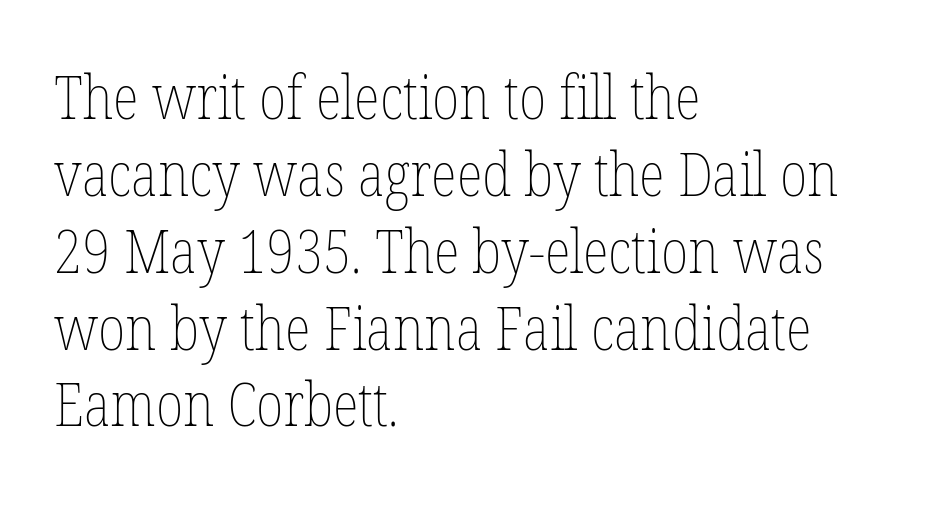
The designer left line spacing at the default. The space beneath each line is pristine and unruled. Think standard paragraph weight, or any step lighter than that. A student would call this left alignment; a typographer would say flush left, rag right. A typesetter would call this proportional, since set widths differ per character. A typesetter would mark this as roman, not italic.
